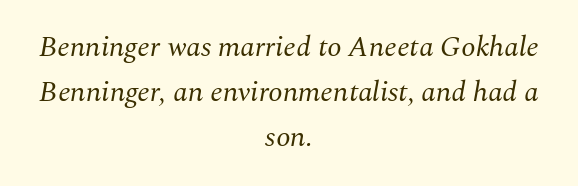
Q: Is the text bold? A: No.
Q: Is the text italic (slanted)? A: Yes, it leans right by about 10 degrees.
Q: Is the typeface a serif or a sans-serif typeface? A: Serif.
Q: Is the text underlined? A: No.
Q: How is the paragraph aligned? A: Centered.
Q: Is the spacing between letters normal or unusually wide? A: Normal.
Q: Is the spacing between lines tight, normal or loose? A: Normal.
Q: Width (condensed, normal, or wide)? A: Normal.
Q: Stroke contrast? A: Medium.
Q: x-height? A: Medium.
Q: Monospaced? A: No.
